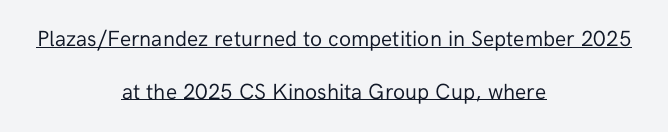
Q: Is the text bold? A: No.
Q: Is the text italic (slanted)? A: No, it is upright.
Q: Is the text underlined? A: Yes.
Q: How is the paragraph aligned? A: Centered.
Q: Is the spacing between letters normal or unusually wide? A: Normal.
Q: Is the spacing between lines tight, normal or loose? A: Loose.
